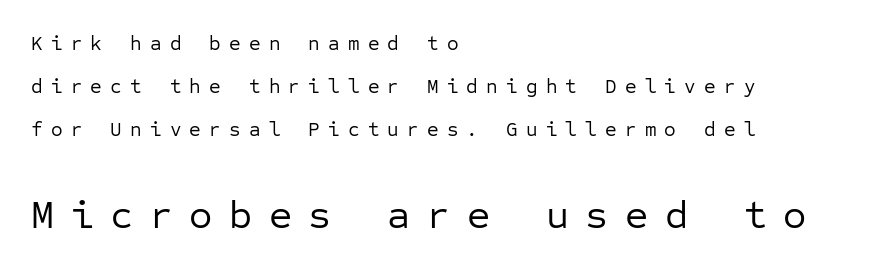
The image shows 40 px regular-weight sans-serif type, upright, monospaced; set left-aligned, loose line spacing (2.14x), unusually wide letter spacing (+0.41 em), not underlined; the second (bottom) block is 2.0x larger; low stroke contrast and a medium x-height.
